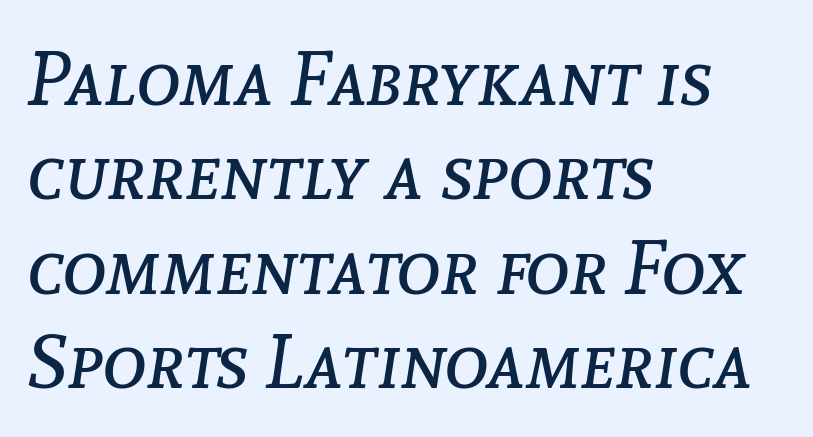
Q: Is the text bold? A: No.
Q: Is the text italic (slanted)? A: Yes, it leans right by about 8 degrees.
Q: Is the text underlined? A: No.
Q: How is the paragraph aligned? A: Left-aligned.
Q: Is the spacing between letters normal or unusually wide? A: Normal.
Q: Is the spacing between lines tight, normal or loose? A: Normal.
Q: Width (condensed, normal, or wide)? A: Normal.
Q: Stroke contrast? A: Low.
Q: x-height? A: Medium.
Q: Monospaced? A: No.
